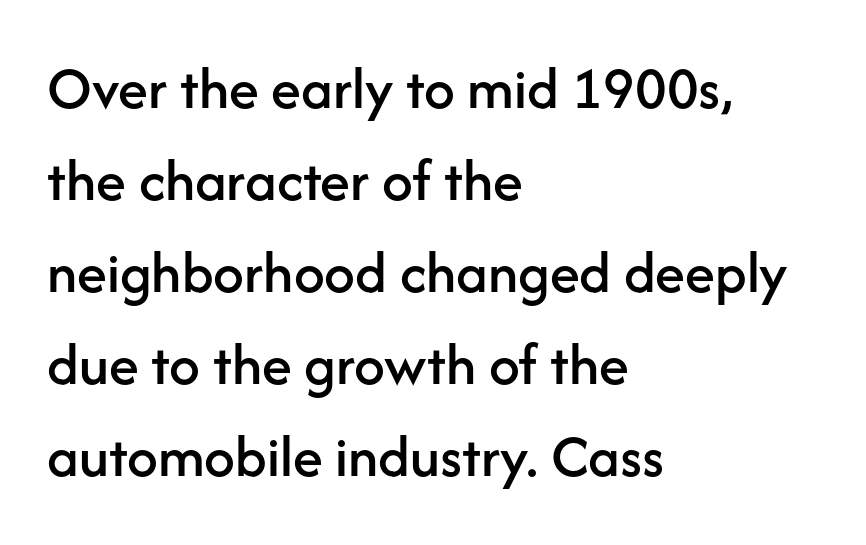
The glyphs are unaccompanied by any horizontal stroke below them. Which margin do the lines hug? The left one — the right edge is uneven. Note the varied advance widths — an 'i' is clearly narrower than an 'm'. No extra tracking has been applied to these lines. Observe the absence of serifs on each vertical stroke in this sample.
